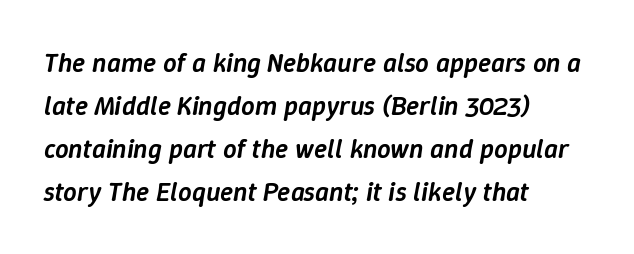
The image shows 27 px text type, italic (leaning right); set left-aligned, normal line spacing (1.59x), normal letter spacing, not underlined.
